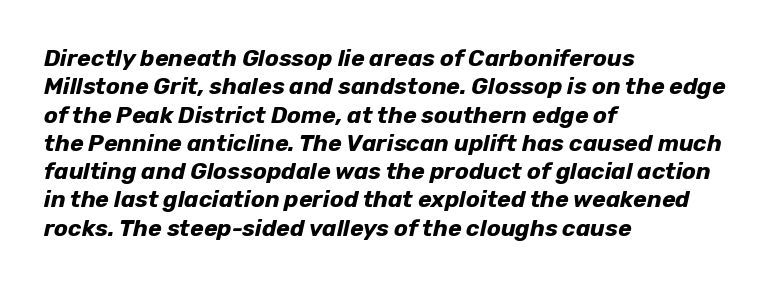
Q: Is the text bold? A: Yes.
Q: Is the text italic (slanted)? A: Yes, it leans right by about 12 degrees.
Q: Is the text underlined? A: No.
Q: How is the paragraph aligned? A: Left-aligned.
Q: Is the spacing between letters normal or unusually wide? A: Normal.
